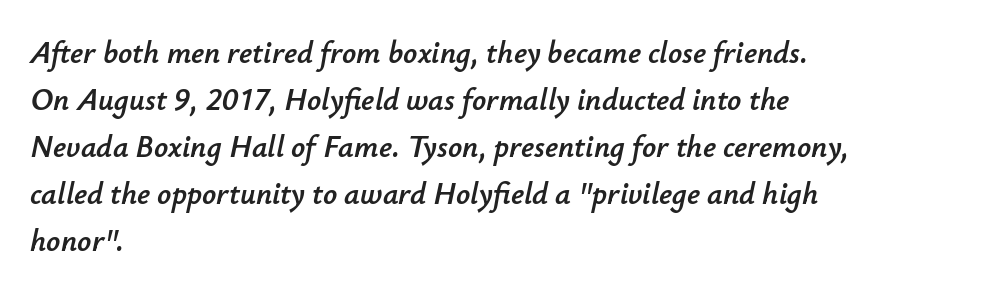
Q: Is the text italic (slanted)? A: Yes, it leans right by about 12 degrees.
Q: Is the text underlined? A: No.
Q: How is the paragraph aligned? A: Left-aligned.
Q: Is the spacing between letters normal or unusually wide? A: Normal.
Q: Is the spacing between lines tight, normal or loose? A: Normal.
Q: Width (condensed, normal, or wide)? A: Normal.
Q: Stroke contrast? A: Low.
Q: x-height? A: Small.
Q: Monospaced? A: No.
